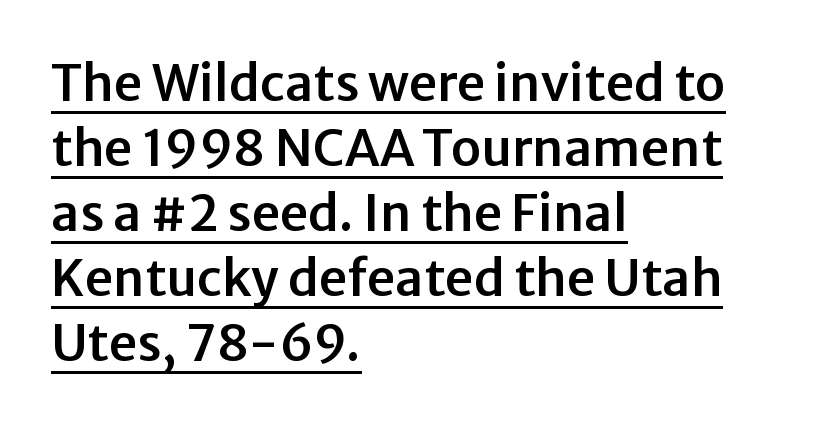
The image shows 50 px sans-serif type, upright; set left-aligned, normal line spacing (1.3x), normal letter spacing, underlined; low stroke contrast and a medium x-height.
